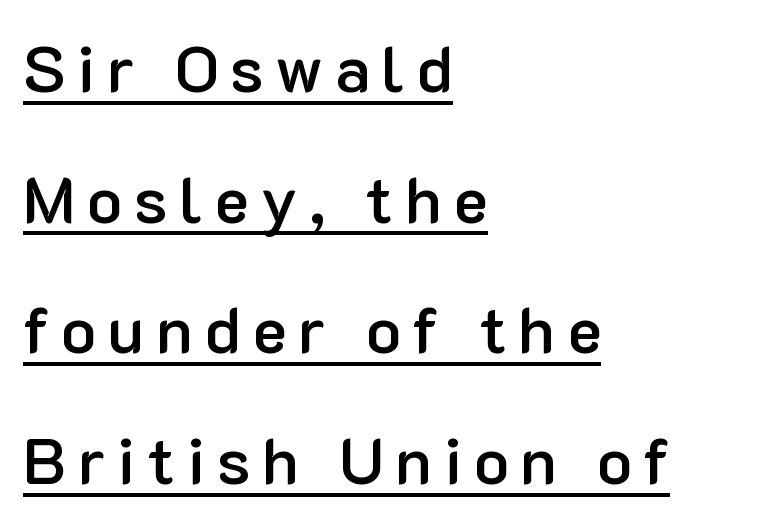
The image shows 65 px semibold sans-serif type, upright; set left-aligned, loose line spacing (2.01x), underlined; low stroke contrast and a medium x-height.
